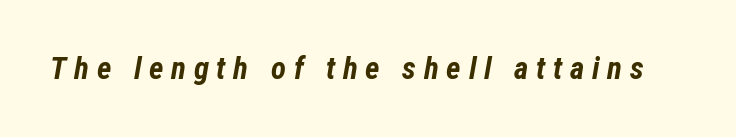
The glyphs have the mass of a bold cut. The rendering inserts visible extra space after every character. The rendering uses natural spacing where letterforms have individual widths. Type without underlining.
